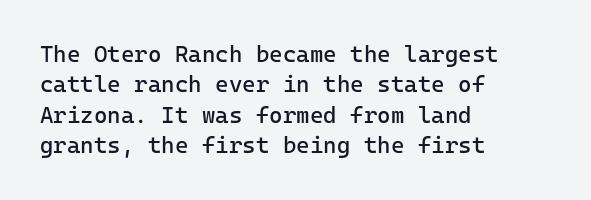
The space directly below the letters is spotless. Caption: standard tracking, unaltered. Vertically, the passage feels balanced, rows spaced as you'd expect. Does the lettering tilt? It doesn't — this is upright.
